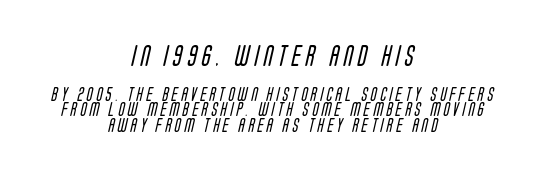
The image shows 21 px text type; set centered, tight line spacing (1.13x), unusually wide letter spacing (+0.25 em), not underlined; the first (top) block is 1.5x larger.
